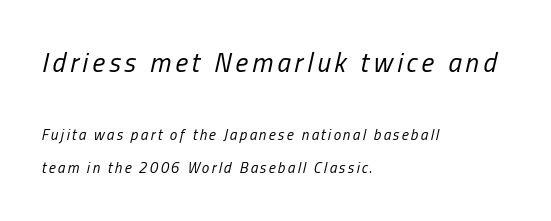
Q: Is the text bold? A: No.
Q: Is the text italic (slanted)? A: Yes, it leans right by about 13 degrees.
Q: Is the text underlined? A: No.
Q: How is the paragraph aligned? A: Left-aligned.
Q: Is the spacing between lines tight, normal or loose? A: Loose.
Q: Which block of text is set in a larger size, the first (top) or the second (bottom)? A: The first (top) one.
